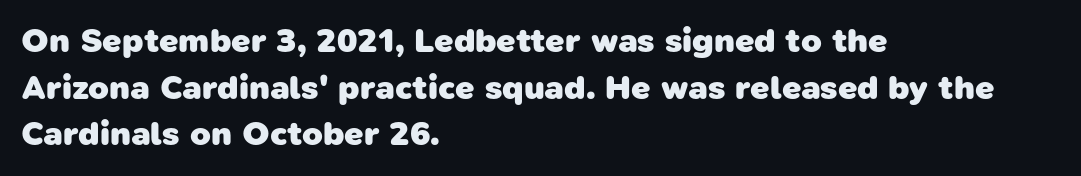
Is this a sans? Yes — the strokes have no serifs. Quick note: underline off. The text block is weighted toward the left margin, trailing off unevenly rightward. Nothing unusual about the tracking: characters are spaced as the font intends. The passage shown stacks its lines at a standard gap. Do the characters align in a grid? No, the font is proportional.
